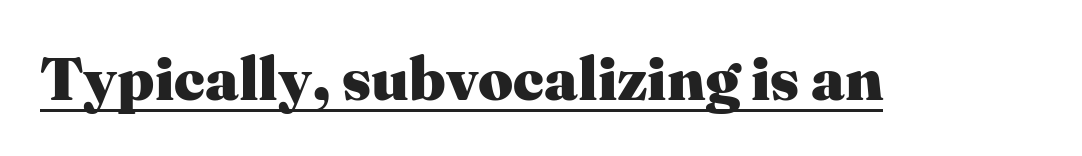
{"serif": "yes", "italic": "no", "bold": "yes", "weight": "heavy", "width": "normal", "stroke_contrast": "medium", "x_height": "medium", "monospaced": "no", "underline": "yes", "letter_spacing": "normal", "letter_spacing_em": 0.0, "glyph_px": 61}
